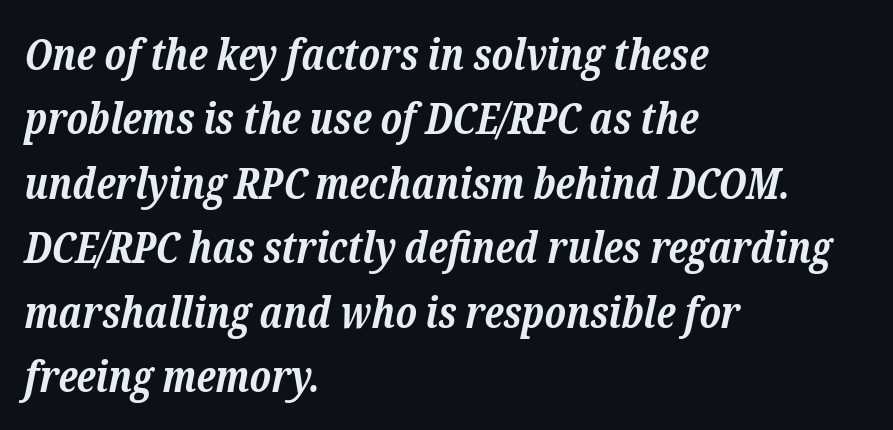
Q: Is the text bold? A: Yes.
Q: Is the text italic (slanted)? A: Yes, it leans right by about 12 degrees.
Q: Is the typeface a serif or a sans-serif typeface? A: Serif.
Q: Is the text underlined? A: No.
Q: How is the paragraph aligned? A: Left-aligned.
Q: Is the spacing between letters normal or unusually wide? A: Normal.
Q: Is the spacing between lines tight, normal or loose? A: Normal.
Q: Width (condensed, normal, or wide)? A: Normal.
Q: Stroke contrast? A: Low.
Q: x-height? A: Medium.
Q: Monospaced? A: No.
